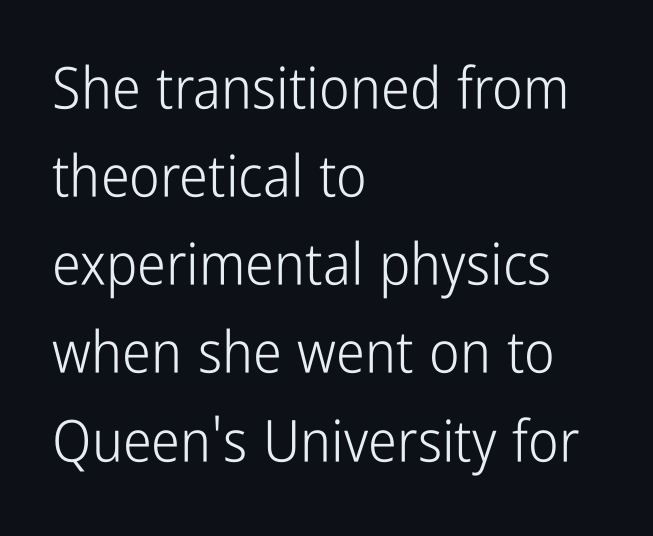
The image shows 58 px light, condensed sans-serif type, upright; set left-aligned, normal line spacing (1.52x), normal letter spacing, not underlined; low stroke contrast and a medium x-height.
